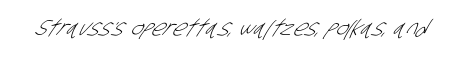
The image shows 22 px text type; set normal letter spacing, not underlined.
